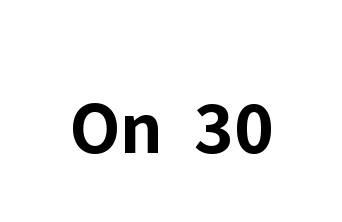
If you drew a line through each stem, it would be perfectly vertical. The line texture is even and compact thanks to regular tracking. Every letter is thick-stroked: bold, no question. Classification — sans serif.
